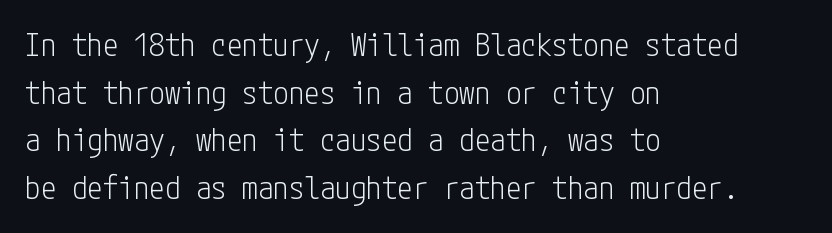
Letter spacing: default. The space directly below the letters is spotless. Counters stay open thanks to moderate or lighter strokes. When letters stand straight like this, we call the style roman or upright. No feet cap the strokes, marking this as sans-serif type.
